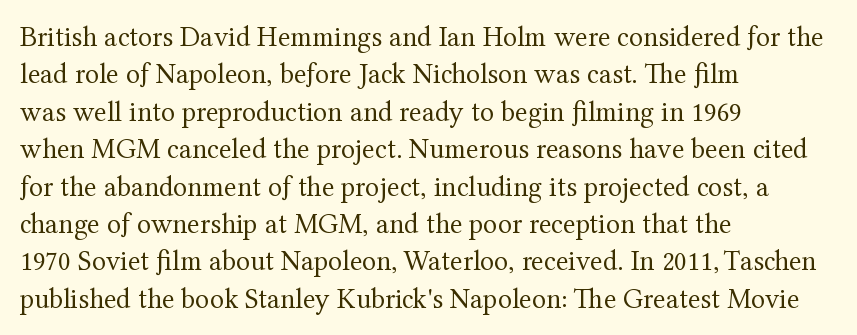
{"serif": "yes", "italic": "no", "bold": "no", "weight": "regular", "width": "normal", "stroke_contrast": "medium", "x_height": "medium", "monospaced": "no", "underline": "no", "align": "left", "line_spacing": "normal", "line_spacing_ratio": 1.29, "letter_spacing": "normal", "letter_spacing_em": 0.0, "glyph_px": 29}
